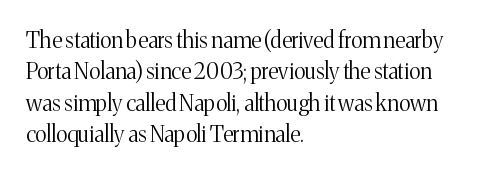
The image shows 22 px text type, upright; set left-aligned, normal line spacing (1.43x), normal letter spacing, not underlined.
